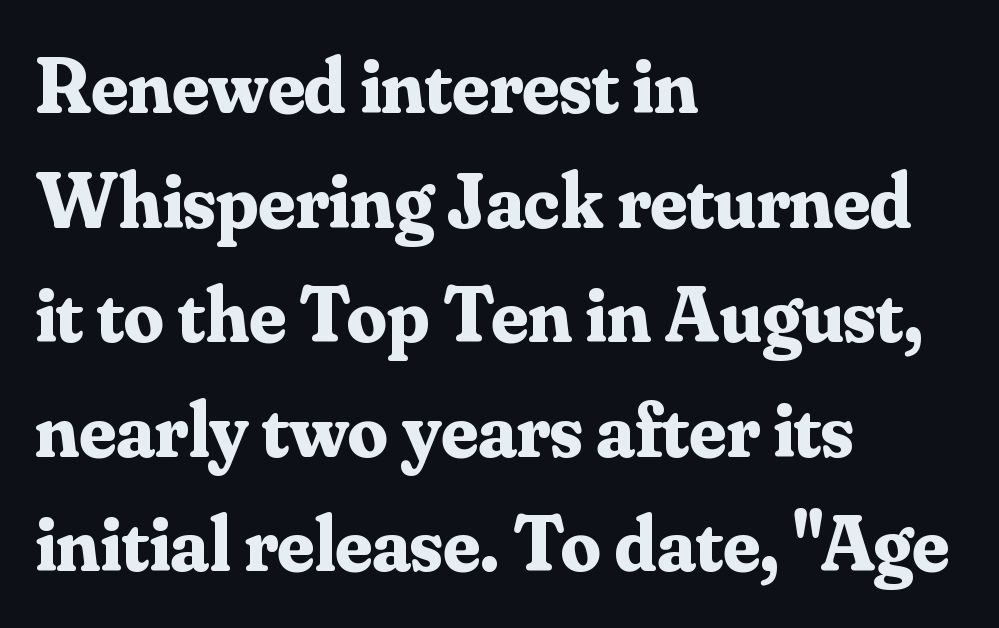
{"serif": "yes", "italic": "no", "bold": "yes", "weight": "bold", "width": "normal", "stroke_contrast": "medium", "x_height": "small", "monospaced": "no", "underline": "no", "align": "left", "line_spacing": "normal", "line_spacing_ratio": 1.45, "letter_spacing": "normal", "letter_spacing_em": 0.0, "glyph_px": 79}
